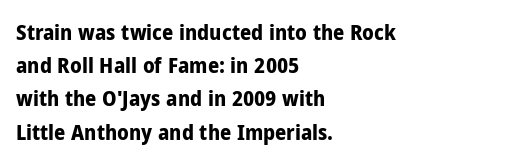
Q: Is the text bold? A: Yes.
Q: Is the text italic (slanted)? A: No, it is upright.
Q: Is the text underlined? A: No.
Q: How is the paragraph aligned? A: Left-aligned.
Q: Is the spacing between letters normal or unusually wide? A: Normal.
Q: Is the spacing between lines tight, normal or loose? A: Normal.
